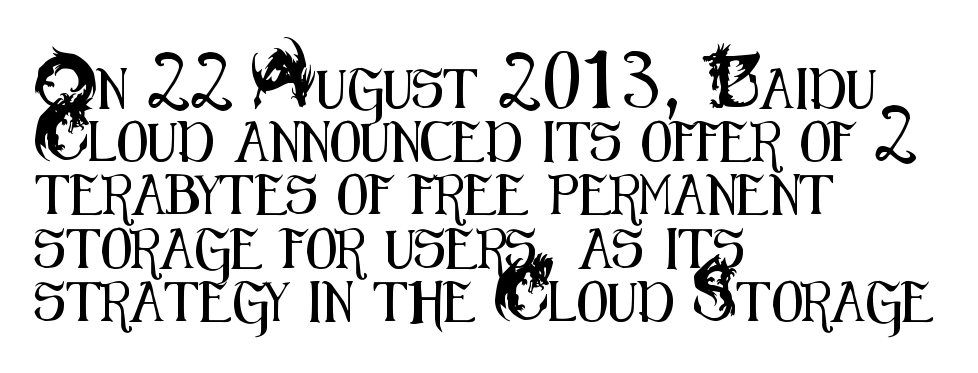
The rendering keeps characters at their native spacing. The ragged edge is on the right, which tells us the setting is flush left. You could not count columns in this text — the font is proportionally spaced. The leading is moderate, giving the passage an even texture.
